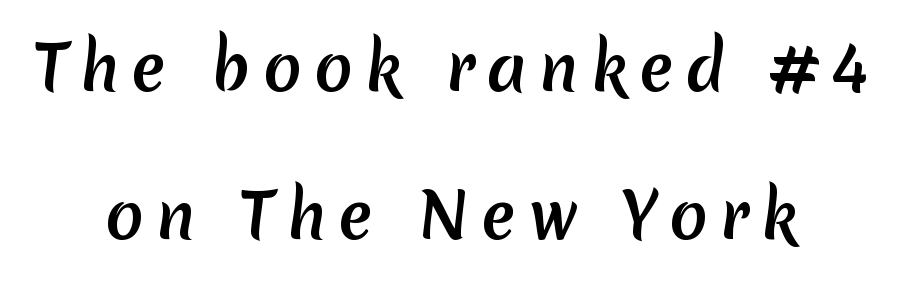
The image shows 63 px sans-serif type; set centered, loose line spacing (2.35x), not underlined; medium stroke contrast and a medium x-height.
